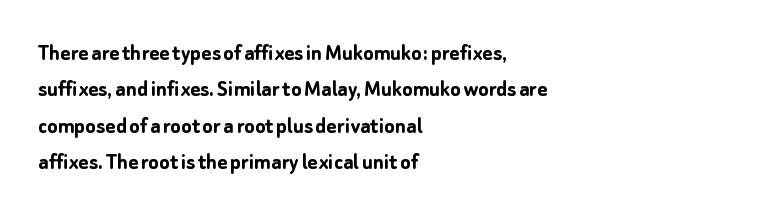
The designer left line spacing at the default. The horizontal fit of the characters is conventional and even. The specimen reads as upright at a glance. The passage shown is not underscored anywhere. The letters are bold, with thick, heavy strokes.
